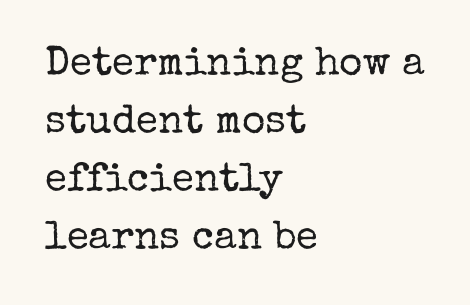
{"serif": "yes", "italic": "no", "bold": "no", "weight": "regular", "width": "normal", "stroke_contrast": "low", "x_height": "medium", "monospaced": "no", "underline": "no", "align": "left", "line_spacing": "normal", "line_spacing_ratio": 1.45, "letter_spacing": "normal", "letter_spacing_em": 0.0, "glyph_px": 40}
